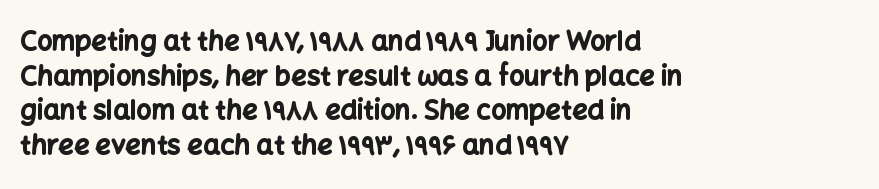
{"italic": "no", "bold": "yes", "underline": "no", "align": "left", "line_spacing": "normal", "line_spacing_ratio": 1.28, "letter_spacing": "normal", "letter_spacing_em": 0.0, "glyph_px": 27}
